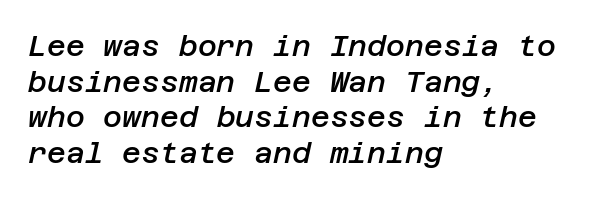
The image shows 29 px semibold type, italic (leaning right); set left-aligned, line spacing 1.23x, normal letter spacing, not underlined; low stroke contrast and a large x-height.
